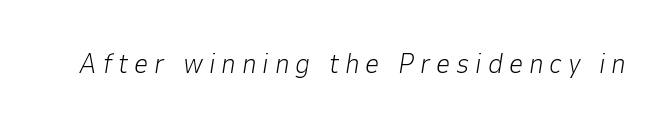
Q: Is the text bold? A: No.
Q: Is the text italic (slanted)? A: Yes, it leans right by about 9 degrees.
Q: Is the text underlined? A: No.
Q: Is the spacing between letters normal or unusually wide? A: Unusually wide.
Q: Width (condensed, normal, or wide)? A: Normal.
Q: Stroke contrast? A: Low.
Q: x-height? A: Medium.
Q: Monospaced? A: No.
